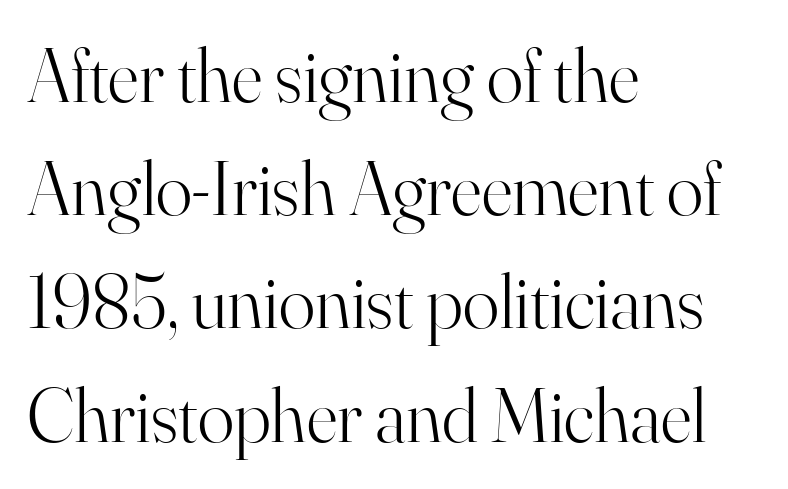
The image shows 76 px light serif type, upright; set left-aligned, normal line spacing (1.49x), normal letter spacing, not underlined; high stroke contrast and a small x-height.
